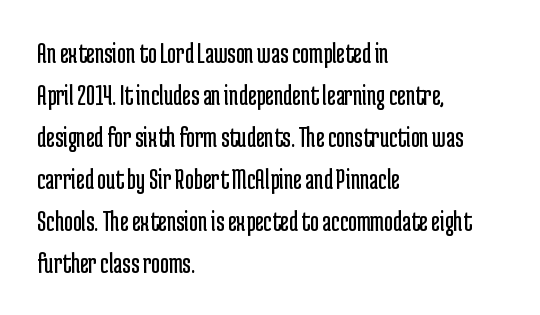
The image shows 30 px regular-weight, condensed sans-serif type, upright; set left-aligned, normal line spacing (1.4x), normal letter spacing, not underlined; low stroke contrast and a medium x-height.
